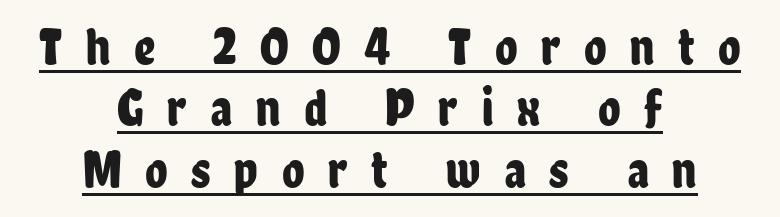
One-word summary of the alignment: center. The specimen includes a rule beneath the text block's lines. Examine the stroke ends and you'll find no serifs. Tracking value appears strongly positive — letters spread wide.
